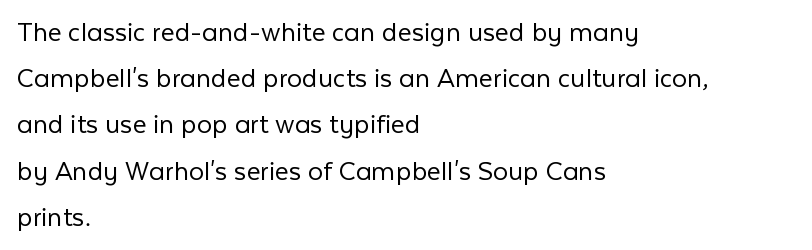
Q: Is the text bold? A: No.
Q: Is the text italic (slanted)? A: No, it is upright.
Q: Is the typeface a serif or a sans-serif typeface? A: Sans-serif.
Q: Is the text underlined? A: No.
Q: How is the paragraph aligned? A: Left-aligned.
Q: Is the spacing between letters normal or unusually wide? A: Normal.
Q: Is the spacing between lines tight, normal or loose? A: Normal.
Q: Width (condensed, normal, or wide)? A: Normal.
Q: Stroke contrast? A: Low.
Q: x-height? A: Medium.
Q: Monospaced? A: No.
